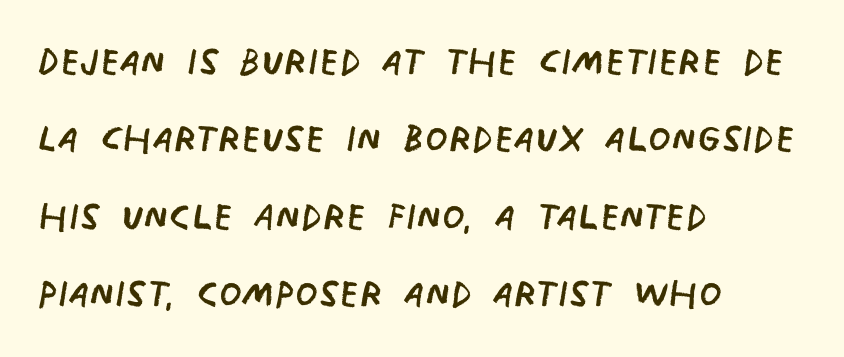
Q: Is the text bold? A: No.
Q: Is the typeface a serif or a sans-serif typeface? A: Sans-serif.
Q: Is the text underlined? A: No.
Q: How is the paragraph aligned? A: Left-aligned.
Q: Is the spacing between letters normal or unusually wide? A: Normal.
Q: Is the spacing between lines tight, normal or loose? A: Normal.
Q: Width (condensed, normal, or wide)? A: Condensed.
Q: Stroke contrast? A: Low.
Q: x-height? A: Large.
Q: Monospaced? A: No.
